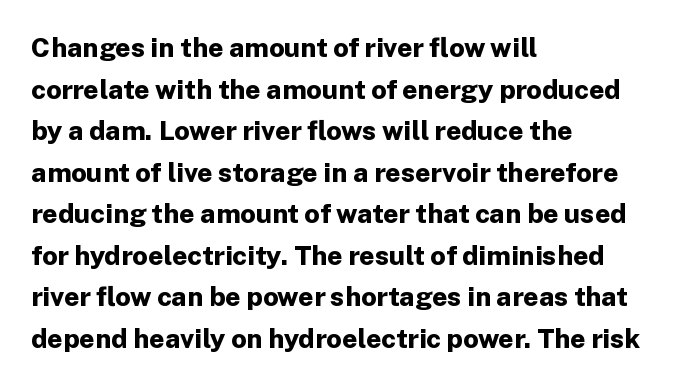
{"italic": "no", "bold": "yes", "underline": "no", "align": "left", "line_spacing": "normal", "line_spacing_ratio": 1.54, "letter_spacing": "normal", "letter_spacing_em": 0.0, "glyph_px": 27}
